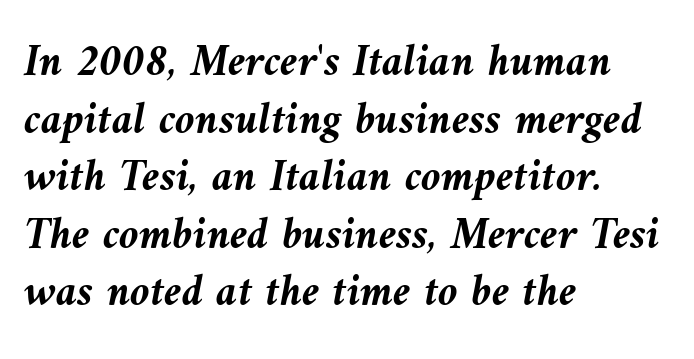
The image shows 45 px semibold type, italic (leaning left); set left-aligned, normal line spacing (1.28x), normal letter spacing, not underlined; medium stroke contrast and a medium x-height.
